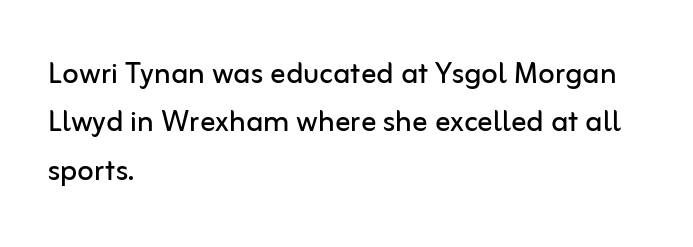
Q: Is the text bold? A: No.
Q: Is the text italic (slanted)? A: No, it is upright.
Q: Is the typeface a serif or a sans-serif typeface? A: Sans-serif.
Q: Is the text underlined? A: No.
Q: How is the paragraph aligned? A: Left-aligned.
Q: Is the spacing between letters normal or unusually wide? A: Normal.
Q: Is the spacing between lines tight, normal or loose? A: Normal.
Q: Width (condensed, normal, or wide)? A: Normal.
Q: Stroke contrast? A: Low.
Q: x-height? A: Medium.
Q: Monospaced? A: No.
